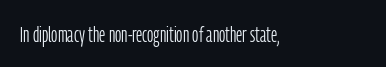
{"italic": "no", "bold": "no", "underline": "no", "align": "left", "letter_spacing": "normal", "letter_spacing_em": 0.0, "glyph_px": 22}
